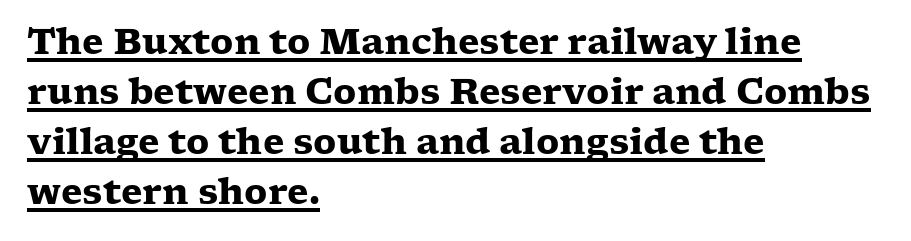
The passage shown stacks its lines at a standard gap. Posture: vertical. The lines are quadded left. Emphasis by weight is at full strength: bold. The text was rendered using a seriffed face with decorative stroke endings. Short note: letters normally spaced.
